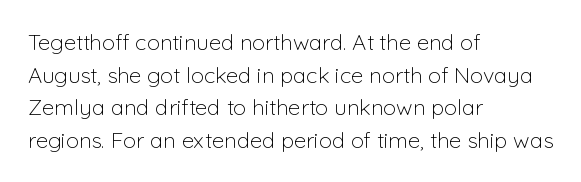
{"italic": "no", "bold": "no", "underline": "no", "align": "left", "line_spacing": "normal", "line_spacing_ratio": 1.48, "letter_spacing": "normal", "letter_spacing_em": 0.0, "glyph_px": 22}
